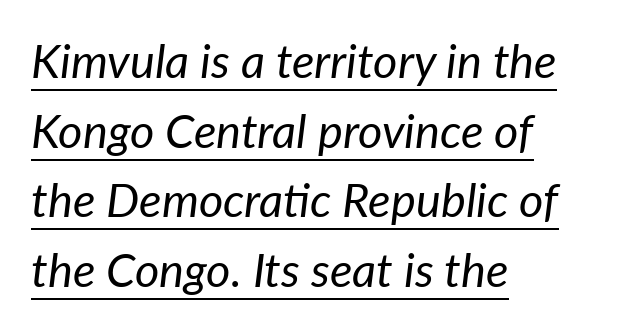
You could not count columns in this text — the font is proportionally spaced. Casual observation: everything's shoved over to the left. Successive baselines arrive at the customary interval. Beneath each row of characters lies a ruled line. Stem width sits at or under what a default text font uses.
